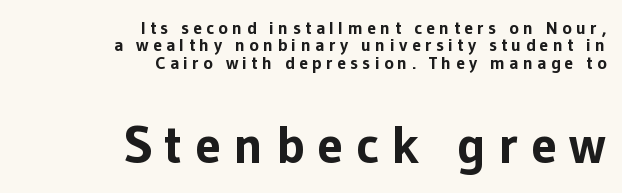
The image shows 53 px bold sans-serif type, upright; set right-aligned, tight line spacing (0.97x), unusually wide letter spacing (+0.23 em), not underlined; the second (bottom) block is 2.94x larger; low stroke contrast and a medium x-height.
